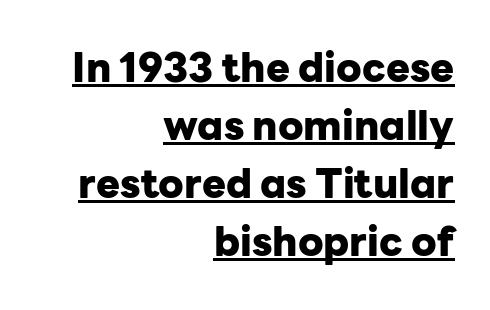
{"serif": "no", "italic": "no", "bold": "yes", "weight": "heavy", "width": "normal", "stroke_contrast": "low", "x_height": "medium", "monospaced": "no", "underline": "yes", "align": "right", "line_spacing": "normal", "line_spacing_ratio": 1.45, "letter_spacing": "normal", "letter_spacing_em": 0.0, "glyph_px": 40}
